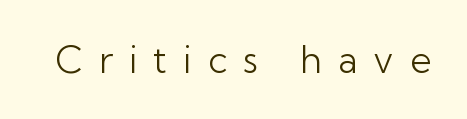
Just letters on the line, the space beneath them empty. These lines are rendered in a variable-pitch font. Characters remain perfectly vertical along every line. Letters have the restrained weight of plain body copy at most. The horizontal fit of the characters is loose and conspicuously gappy.
